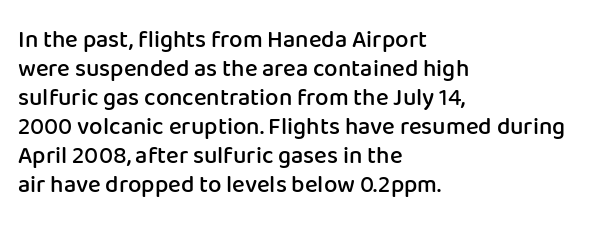
Q: Is the text bold? A: Semi-bold.
Q: Is the text italic (slanted)? A: No, it is upright.
Q: Is the text underlined? A: No.
Q: How is the paragraph aligned? A: Left-aligned.
Q: Is the spacing between letters normal or unusually wide? A: Normal.
